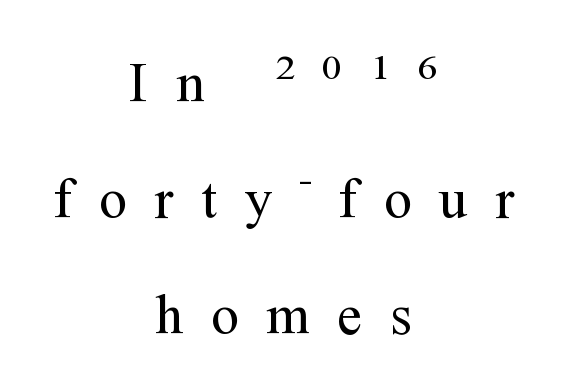
The image shows 56 px regular-weight serif type, upright; set centered, loose line spacing (2.07x), unusually wide letter spacing (+0.49 em), not underlined; medium stroke contrast and a medium x-height.
